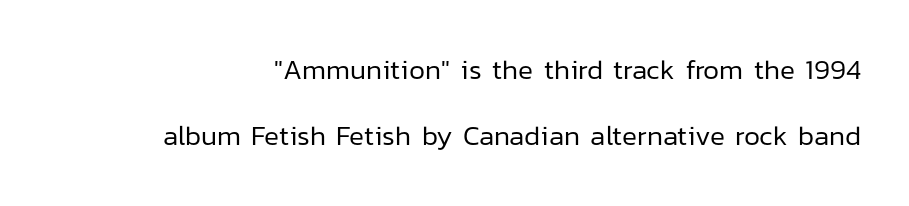
The image shows 28 px regular-weight sans-serif type, upright; set loose line spacing (2.36x), normal letter spacing, not underlined; low stroke contrast and a medium x-height.
